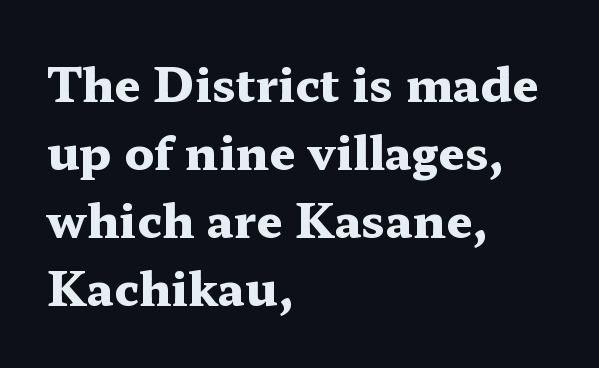
Q: Is the text bold? A: Yes.
Q: Is the text italic (slanted)? A: No, it is upright.
Q: Is the typeface a serif or a sans-serif typeface? A: Serif.
Q: Is the text underlined? A: No.
Q: How is the paragraph aligned? A: Left-aligned.
Q: Is the spacing between letters normal or unusually wide? A: Normal.
Q: Is the spacing between lines tight, normal or loose? A: Normal.
Q: Width (condensed, normal, or wide)? A: Wide.
Q: Stroke contrast? A: Medium.
Q: x-height? A: Medium.
Q: Monospaced? A: No.
